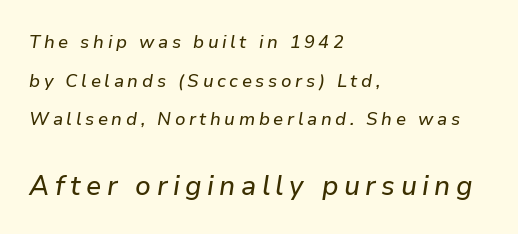
The image shows 27 px text type, italic (leaning right); set left-aligned, loose line spacing (2.15x), unusually wide letter spacing (+0.2 em), not underlined; the second (bottom) block is 1.5x larger.
